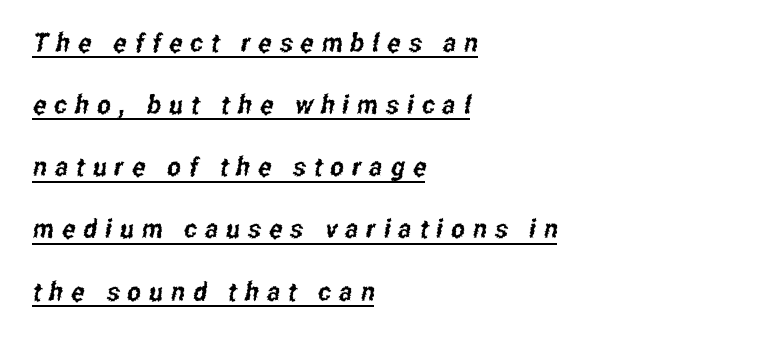
The image shows 26 px text type; set left-aligned, loose line spacing (2.39x), unusually wide letter spacing (+0.31 em), underlined.
